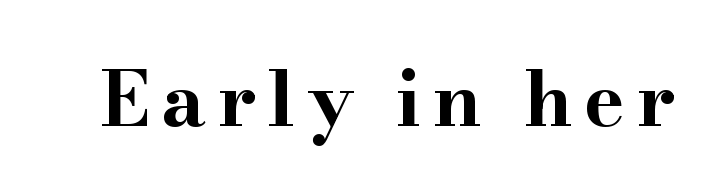
The image shows 77 px bold, wide serif type, upright; set not underlined; high stroke contrast and a small x-height.
